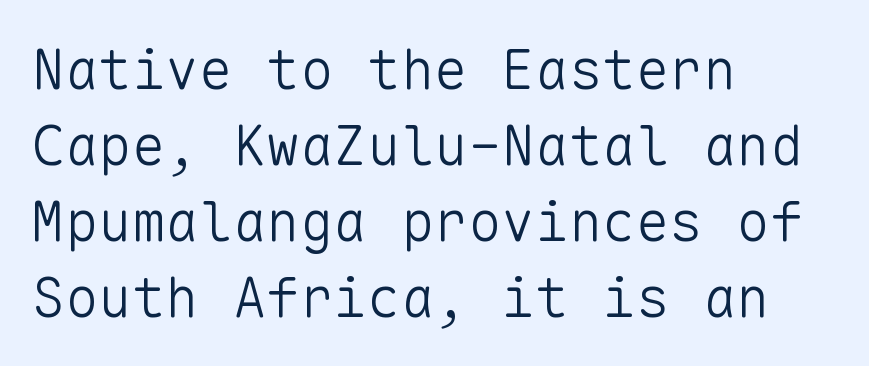
The image shows 56 px light sans-serif type, upright, monospaced; set left-aligned, normal line spacing (1.36x), normal letter spacing, not underlined; low stroke contrast and a medium x-height.
